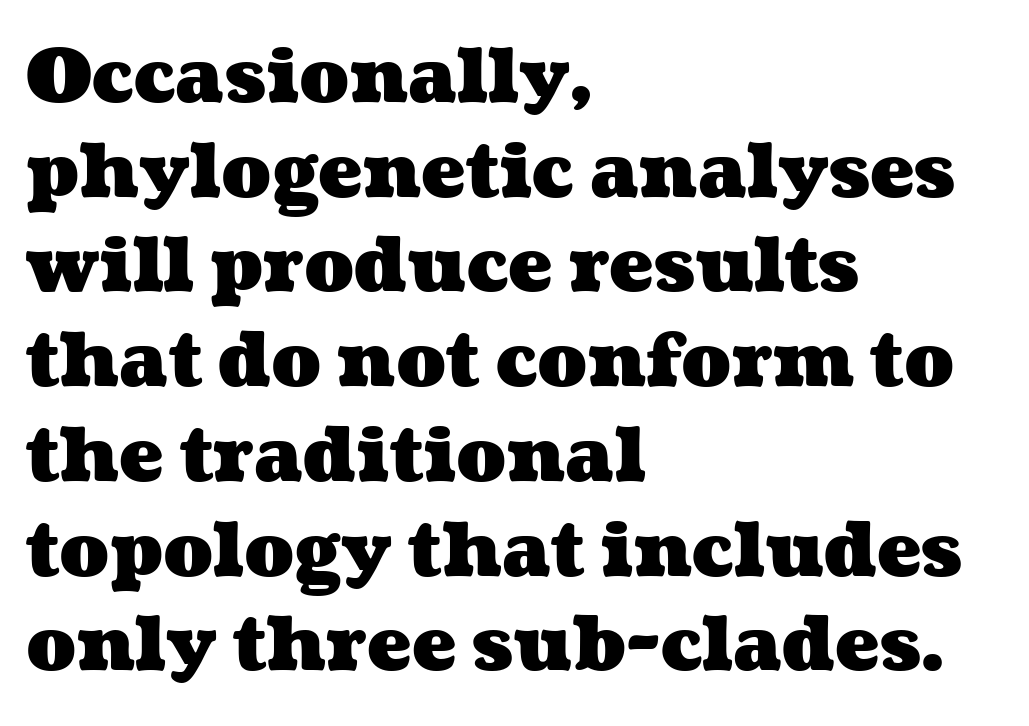
{"bold": "yes", "weight": "heavy", "width": "wide", "stroke_contrast": "medium", "x_height": "medium", "monospaced": "no", "underline": "no", "align": "left", "line_spacing": "normal", "line_spacing_ratio": 1.28, "letter_spacing": "normal", "letter_spacing_em": 0.0, "glyph_px": 74}
